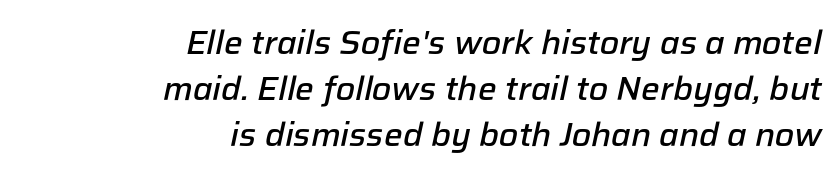
The image shows 33 px semibold type, italic (leaning right); set right-aligned, normal line spacing (1.4x), normal letter spacing, not underlined; low stroke contrast and a medium x-height.
